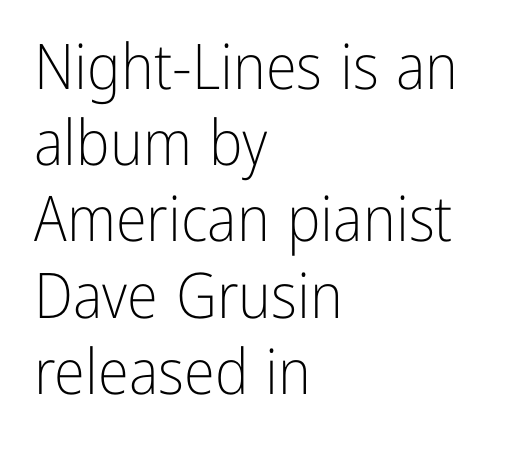
{"serif": "no", "italic": "no", "bold": "no", "weight": "light", "width": "condensed", "stroke_contrast": "low", "x_height": "medium", "monospaced": "no", "underline": "no", "align": "left", "line_spacing_ratio": 1.21, "letter_spacing": "normal", "letter_spacing_em": 0.0, "glyph_px": 63}
